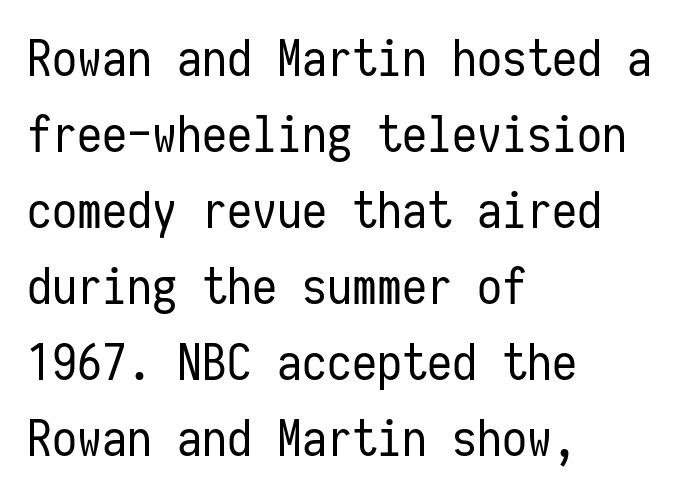
{"serif": "no", "italic": "no", "bold": "no", "weight": "regular", "width": "condensed", "stroke_contrast": "low", "x_height": "medium", "monospaced": "yes", "underline": "no", "align": "left", "line_spacing": "normal", "line_spacing_ratio": 1.52, "letter_spacing": "normal", "letter_spacing_em": 0.0, "glyph_px": 50}
